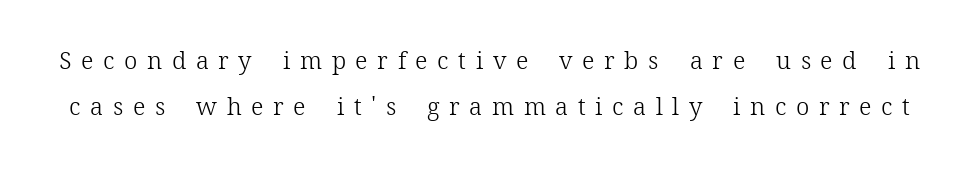
Q: Is the text bold? A: No.
Q: Is the text italic (slanted)? A: No, it is upright.
Q: Is the text underlined? A: No.
Q: Is the spacing between letters normal or unusually wide? A: Unusually wide.
Q: Is the spacing between lines tight, normal or loose? A: Loose.
